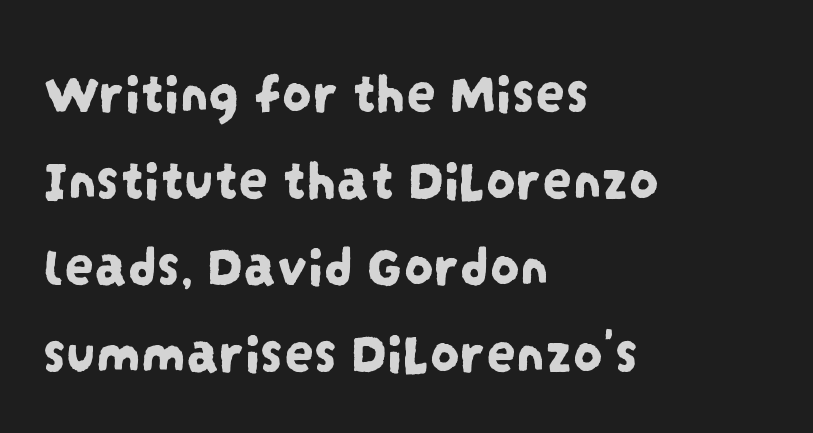
The image shows 59 px condensed sans-serif type; set left-aligned, normal line spacing (1.47x), normal letter spacing, not underlined; low stroke contrast and a large x-height.
